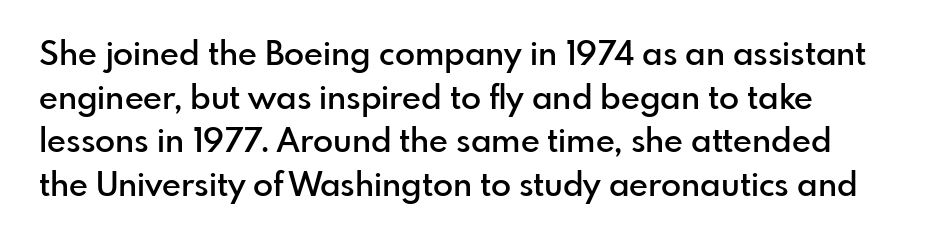
{"serif": "no", "italic": "no", "bold": "semi", "weight": "semibold", "width": "normal", "stroke_contrast": "low", "x_height": "small", "monospaced": "no", "underline": "no", "line_spacing": "normal", "line_spacing_ratio": 1.32, "letter_spacing": "normal", "letter_spacing_em": 0.0, "glyph_px": 33}
